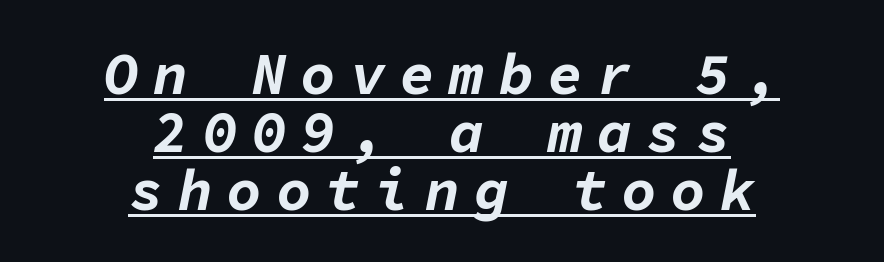
{"italic": "yes", "lean": "right", "slant_degrees": 11, "bold": "yes", "weight": "bold", "width": "normal", "stroke_contrast": "low", "x_height": "medium", "monospaced": "yes", "underline": "yes", "align": "center", "line_spacing": "tight", "line_spacing_ratio": 1.0, "letter_spacing": "wide", "letter_spacing_em": 0.25, "glyph_px": 58}
